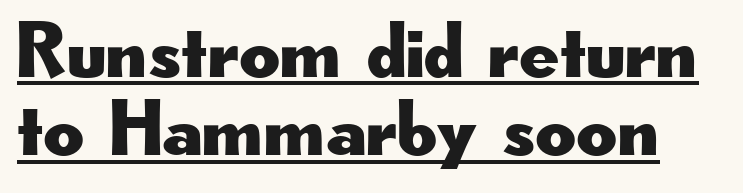
Q: Is the text italic (slanted)? A: No, it is upright.
Q: Is the typeface a serif or a sans-serif typeface? A: Sans-serif.
Q: Is the text underlined? A: Yes.
Q: Is the spacing between letters normal or unusually wide? A: Normal.
Q: Is the spacing between lines tight, normal or loose? A: Tight.
Q: Width (condensed, normal, or wide)? A: Wide.
Q: Stroke contrast? A: Low.
Q: x-height? A: Small.
Q: Monospaced? A: No.
